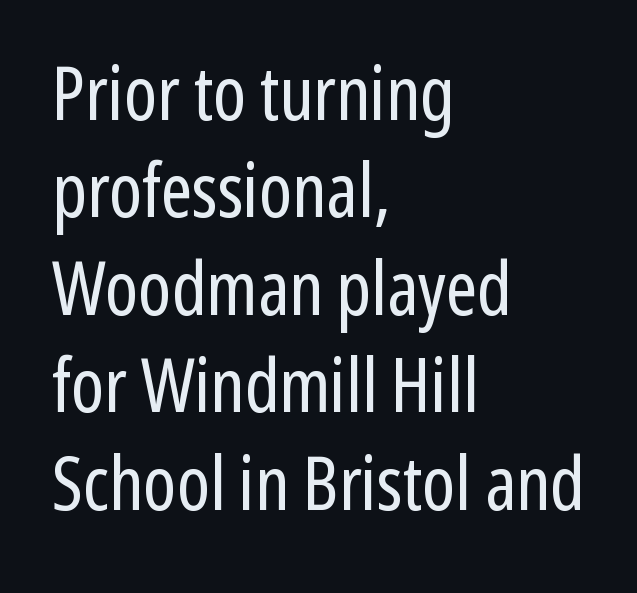
These lines are composed in type without serifs. Between one letter and the next there's only the usual sliver of space. Visually the block forms a straight wall on the left and a jagged coastline on the right. Weight: in the light-to-regular range. Compared with typical paragraphs, the rows here are spaced about the same. It's the straight-up-and-down kind of type.
